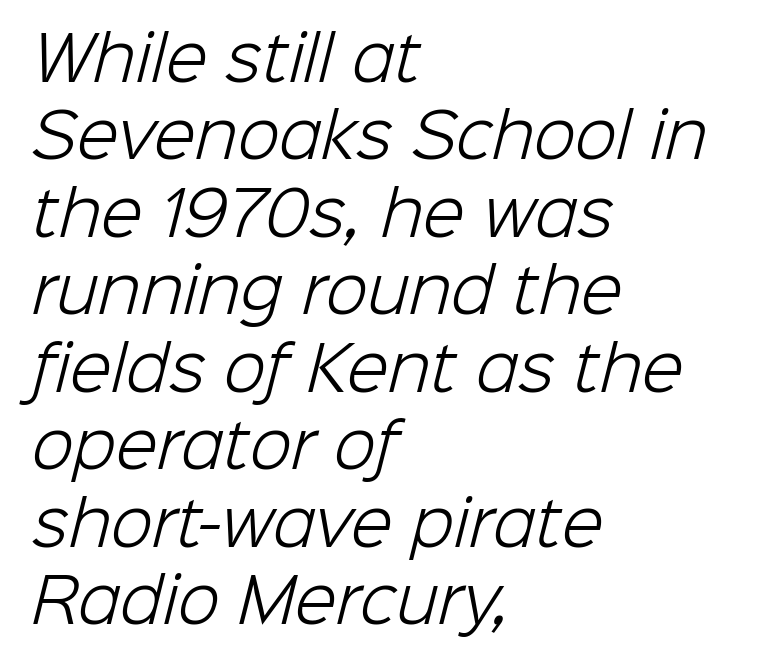
{"serif": "no", "bold": "no", "weight": "light", "width": "normal", "stroke_contrast": "low", "x_height": "medium", "monospaced": "no", "underline": "no", "align": "left", "line_spacing": "normal", "line_spacing_ratio": 1.27, "letter_spacing": "normal", "letter_spacing_em": 0.0, "glyph_px": 61}
